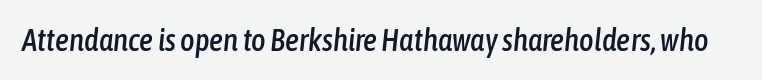
Does extra space separate the letters? No, they use regular spacing. A typesetter would call this proportional, since set widths differ per character. Rendered with sloped, italic letterforms. The space beneath each line is pristine and unruled.
